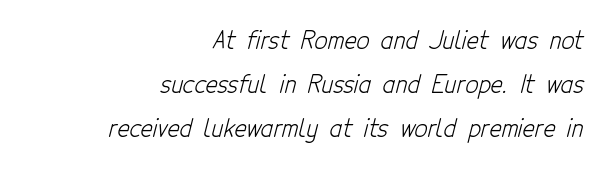
{"bold": "no", "underline": "no", "align": "right", "line_spacing": "loose", "line_spacing_ratio": 1.91, "letter_spacing": "normal", "letter_spacing_em": 0.0, "glyph_px": 23}
